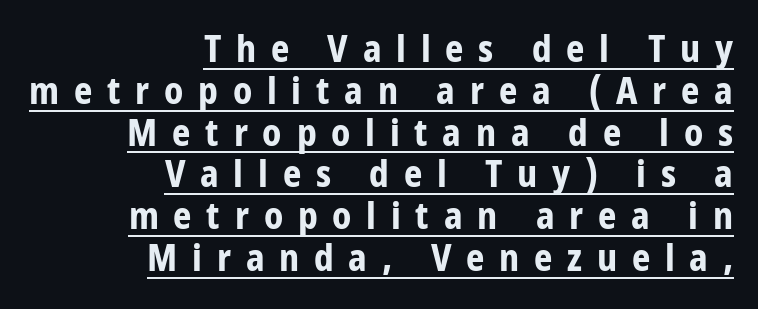
{"serif": "no", "italic": "no", "bold": "yes", "weight": "bold", "width": "condensed", "stroke_contrast": "low", "x_height": "large", "monospaced": "no", "underline": "yes", "align": "right", "line_spacing_ratio": 1.16, "letter_spacing": "wide", "letter_spacing_em": 0.41, "glyph_px": 36}
